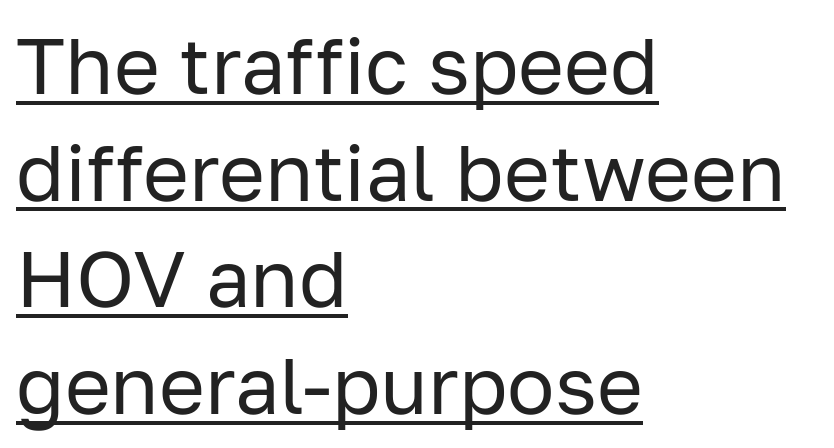
The image shows 79 px regular-weight sans-serif type, upright; set left-aligned, normal line spacing (1.35x), normal letter spacing, underlined; low stroke contrast and a medium x-height.
